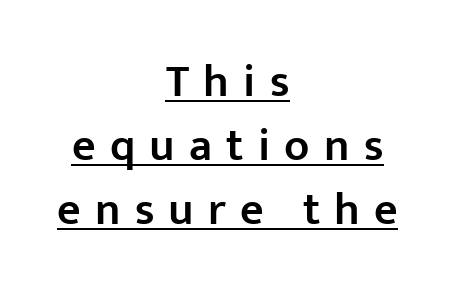
Is the block centered? Yes — each line is placed symmetrically about the middle. Does the lettering tilt? It doesn't — this is upright. The text was rendered using a sans face with plain stroke endings. Baseline-to-baseline distance is the conventional proportion of letter height. Underline: present. Proportional: the letters do not fall into vertical columns.
